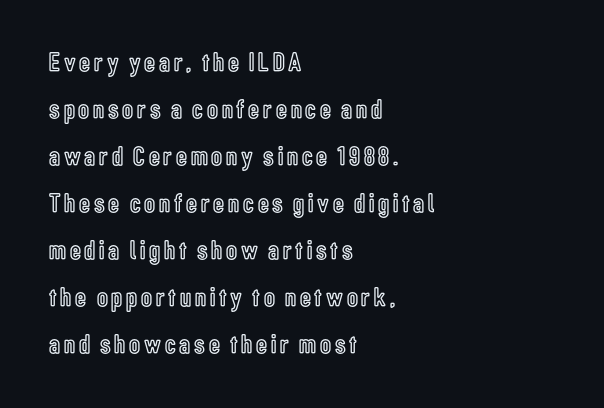
Glance below the letters and you will spot only blank space. Short and long lines alike share a common starting point at left. Ordinary non-slanted type is in use.
